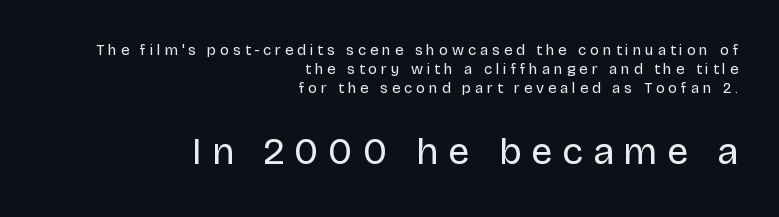
Q: Is the text bold? A: No.
Q: Is the text italic (slanted)? A: No, it is upright.
Q: Is the typeface a serif or a sans-serif typeface? A: Sans-serif.
Q: Is the text underlined? A: No.
Q: How is the paragraph aligned? A: Right-aligned.
Q: Is the spacing between letters normal or unusually wide? A: Unusually wide.
Q: Is the spacing between lines tight, normal or loose? A: Normal.
Q: Which block of text is set in a larger size, the first (top) or the second (bottom)? A: The second (bottom) one.
Q: Width (condensed, normal, or wide)? A: Normal.
Q: Stroke contrast? A: Low.
Q: x-height? A: Large.
Q: Monospaced? A: No.
